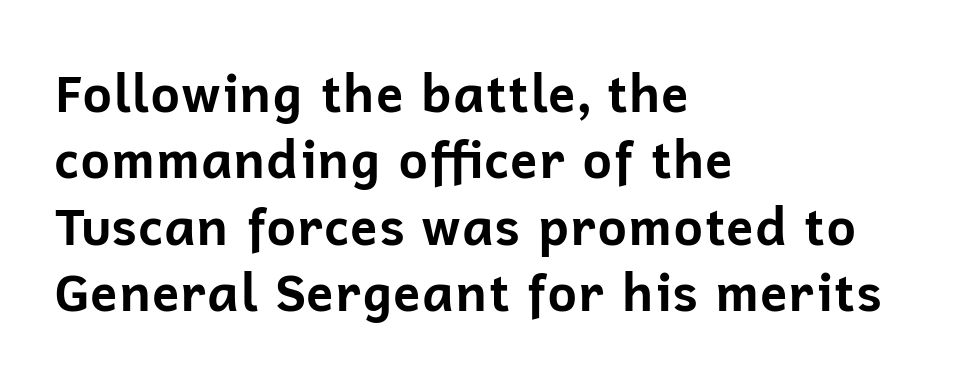
What stands out about the letter spacing? Nothing — it is the standard amount. Honestly, the row spacing looks completely unremarkable. Strong, thick strokes mark this as bold type. A typesetter would label this face a sans. Beneath every word, the page is bare.
